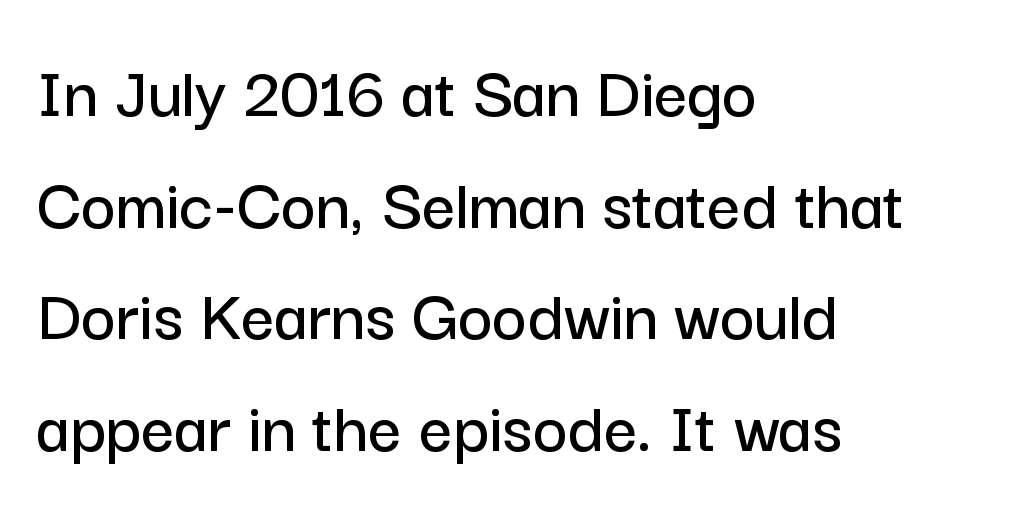
Q: Is the text italic (slanted)? A: No, it is upright.
Q: Is the typeface a serif or a sans-serif typeface? A: Sans-serif.
Q: Is the text underlined? A: No.
Q: How is the paragraph aligned? A: Left-aligned.
Q: Is the spacing between letters normal or unusually wide? A: Normal.
Q: Is the spacing between lines tight, normal or loose? A: Normal.
Q: Width (condensed, normal, or wide)? A: Normal.
Q: Stroke contrast? A: Low.
Q: x-height? A: Medium.
Q: Monospaced? A: No.
